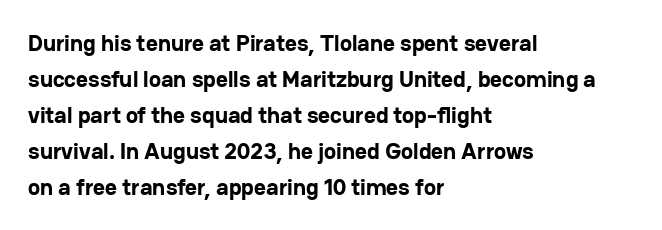
The line-height multiplier appears to be the usual default. Plain, unruled lines of type. The type is set solid horizontally, with unmodified tracking. Horizontal alignment here is leftward, the default for most running prose. Does the weight exceed regular? Yes, all the way to bold.
